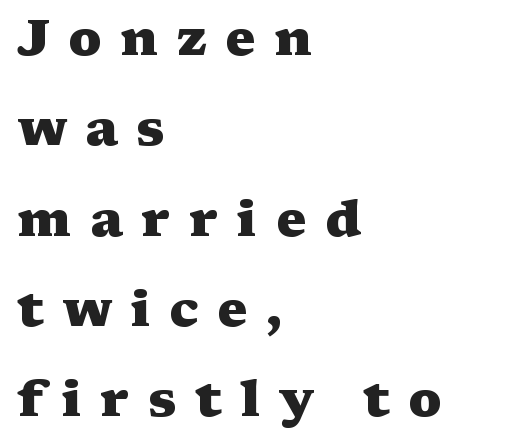
The image shows 51 px heavy, wide serif type, upright; set left-aligned, line spacing 1.77x, unusually wide letter spacing (+0.36 em), not underlined; medium stroke contrast and a medium x-height.
